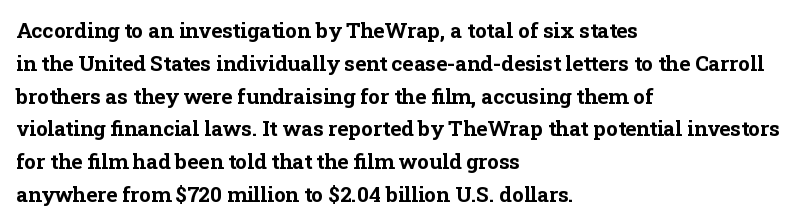
The image shows 21 px bold type, upright; set left-aligned, normal line spacing (1.56x), normal letter spacing, not underlined.
